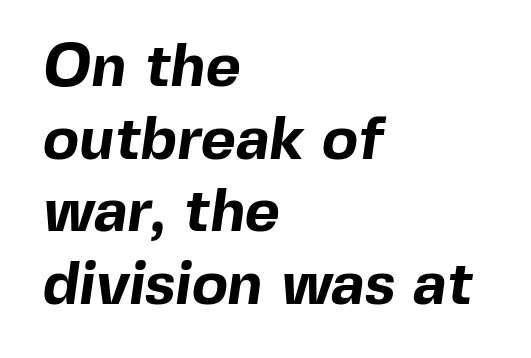
The image shows 60 px bold sans-serif type; set left-aligned, line spacing 1.21x, normal letter spacing, not underlined; a medium x-height.
